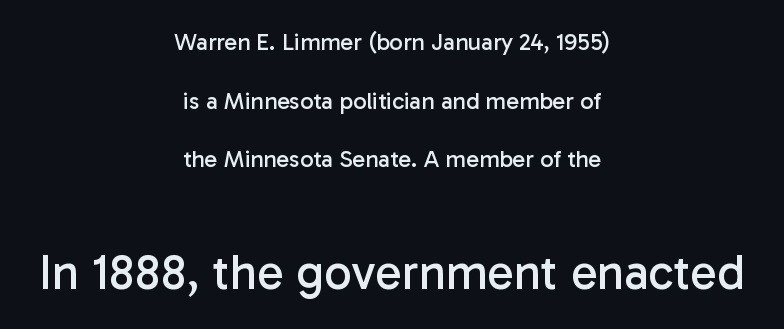
{"serif": "no", "italic": "no", "bold": "no", "weight": "regular", "width": "normal", "stroke_contrast": "low", "x_height": "medium", "monospaced": "no", "underline": "no", "align": "center", "line_spacing": "loose", "line_spacing_ratio": 2.44, "letter_spacing": "normal", "letter_spacing_em": 0.0, "larger_block": "second", "size_ratio": 2.04, "glyph_px": 49}
